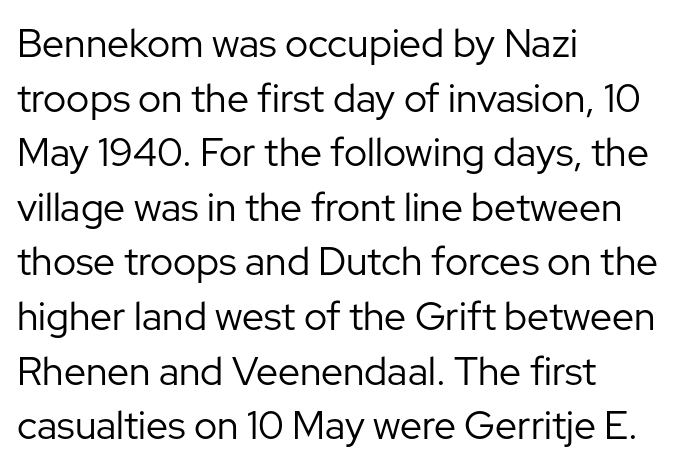
Q: Is the text bold? A: No.
Q: Is the text italic (slanted)? A: No, it is upright.
Q: Is the typeface a serif or a sans-serif typeface? A: Sans-serif.
Q: Is the text underlined? A: No.
Q: How is the paragraph aligned? A: Left-aligned.
Q: Is the spacing between letters normal or unusually wide? A: Normal.
Q: Is the spacing between lines tight, normal or loose? A: Normal.
Q: Width (condensed, normal, or wide)? A: Normal.
Q: Stroke contrast? A: Low.
Q: x-height? A: Medium.
Q: Monospaced? A: No.
